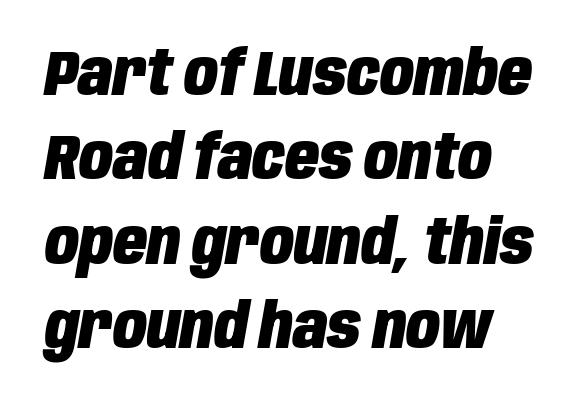
{"italic": "yes", "lean": "right", "slant_degrees": 10, "bold": "yes", "weight": "heavy", "width": "condensed", "stroke_contrast": "low", "x_height": "large", "monospaced": "no", "underline": "no", "line_spacing": "normal", "line_spacing_ratio": 1.36, "letter_spacing": "normal", "letter_spacing_em": 0.0, "glyph_px": 62}
